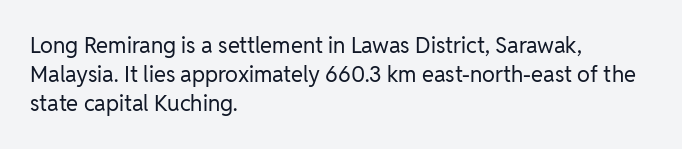
The image shows 22 px text type, upright; set left-aligned, normal line spacing (1.32x), normal letter spacing, not underlined.
